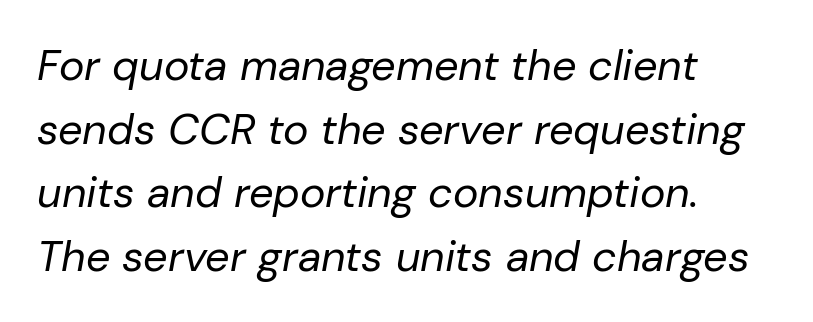
Vertically, the passage feels balanced, rows spaced as you'd expect. Think standard paragraph weight, or any step lighter than that. Is the type slanted? Yes — the strokes lean at a clear angle. Any mark beneath the type? The region is blank. One-word summary of the alignment: left.
